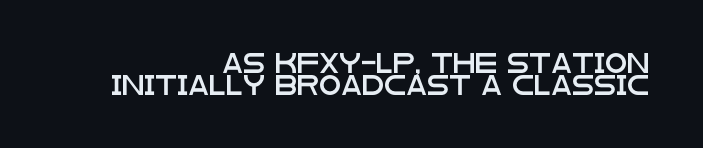
Tracking here is standard; glyphs follow each other at the usual distance. Posture: vertical. How would I describe the line gaps? Narrow and economical. The glyphs are unaccompanied by any horizontal stroke below them. Leftover space on each line is placed entirely before the opening word.
